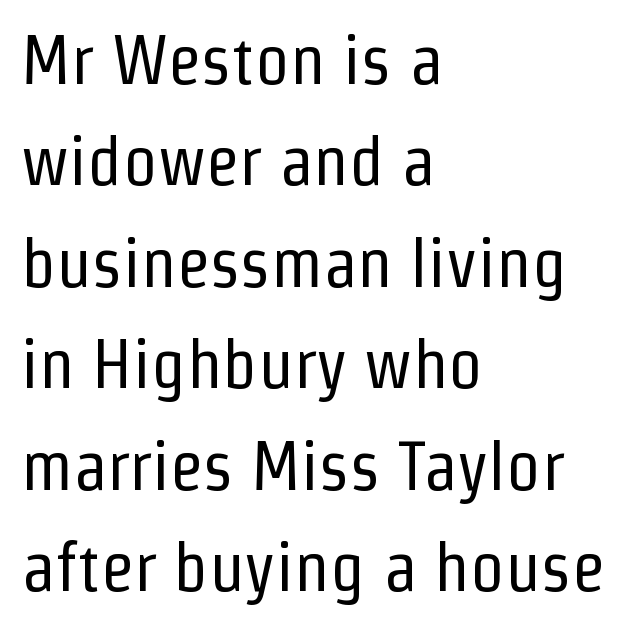
The image shows 69 px regular-weight, condensed sans-serif type, upright; set left-aligned, normal line spacing (1.47x), normal letter spacing, not underlined; low stroke contrast and a medium x-height.
